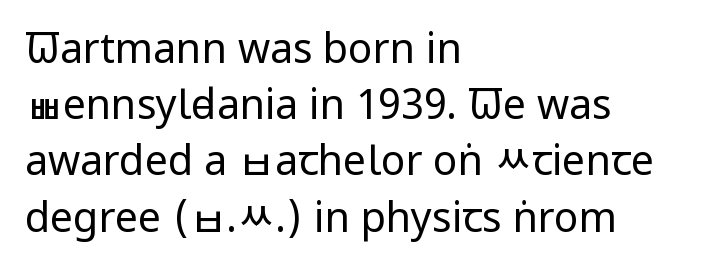
{"serif": "no", "italic": "no", "bold": "no", "weight": "regular", "width": "condensed", "stroke_contrast": "low", "x_height": "large", "monospaced": "no", "underline": "no", "align": "left", "line_spacing": "normal", "line_spacing_ratio": 1.37, "letter_spacing": "normal", "letter_spacing_em": 0.0, "glyph_px": 41}
